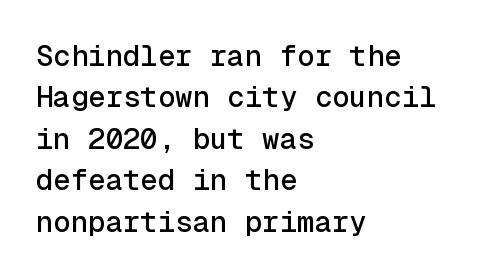
Q: Is the text italic (slanted)? A: No, it is upright.
Q: Is the typeface a serif or a sans-serif typeface? A: Sans-serif.
Q: Is the text underlined? A: No.
Q: How is the paragraph aligned? A: Left-aligned.
Q: Is the spacing between letters normal or unusually wide? A: Normal.
Q: Is the spacing between lines tight, normal or loose? A: Normal.
Q: Width (condensed, normal, or wide)? A: Normal.
Q: x-height? A: Medium.
Q: Monospaced? A: Yes.
